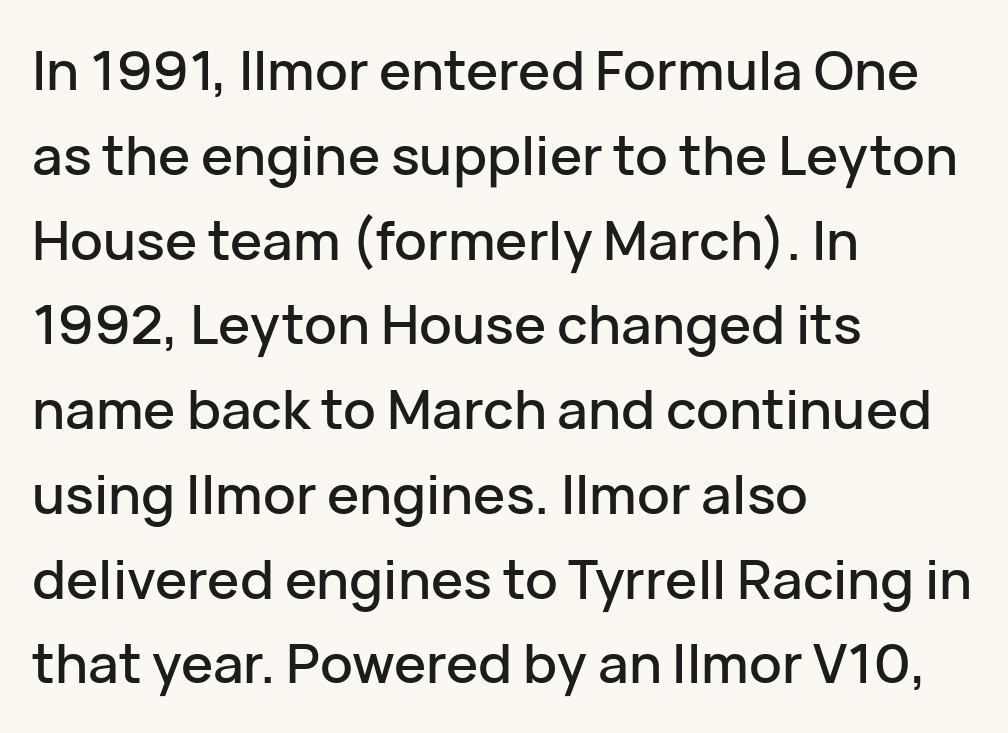
Q: Is the text italic (slanted)? A: No, it is upright.
Q: Is the typeface a serif or a sans-serif typeface? A: Sans-serif.
Q: Is the text underlined? A: No.
Q: How is the paragraph aligned? A: Left-aligned.
Q: Is the spacing between letters normal or unusually wide? A: Normal.
Q: Is the spacing between lines tight, normal or loose? A: Normal.
Q: Width (condensed, normal, or wide)? A: Normal.
Q: Stroke contrast? A: Low.
Q: x-height? A: Medium.
Q: Monospaced? A: No.
